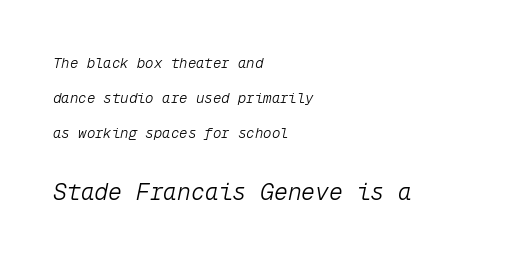
{"italic": "yes", "lean": "right", "slant_degrees": 12, "bold": "no", "underline": "no", "align": "left", "line_spacing": "loose", "line_spacing_ratio": 2.49, "letter_spacing": "normal", "letter_spacing_em": 0.0, "larger_block": "second", "size_ratio": 1.64, "glyph_px": 23}
